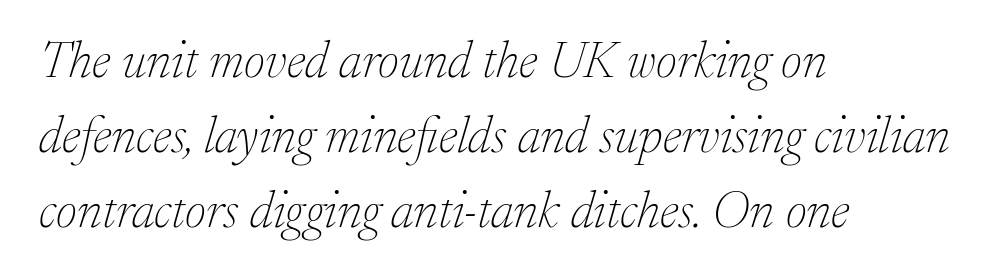
Do the characters align in a grid? No, the font is proportional. Caption: face not bold, strokes unweighted. The gap between lines stays unmarked. The type family on display is of the serif kind. Visually the block forms a straight wall on the left and a jagged coastline on the right.
